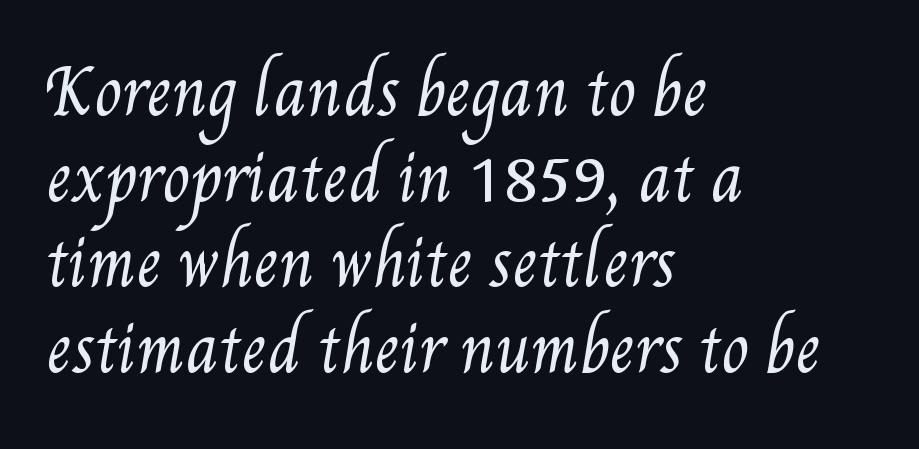
Note the varied advance widths — an 'i' is clearly narrower than an 'm'. The baseline area is clear. Left-aligned paragraph, ragged on the right. Stroke mass is kept to a normal reading level or below. What's the leading like? Ordinary, nothing unusual.
